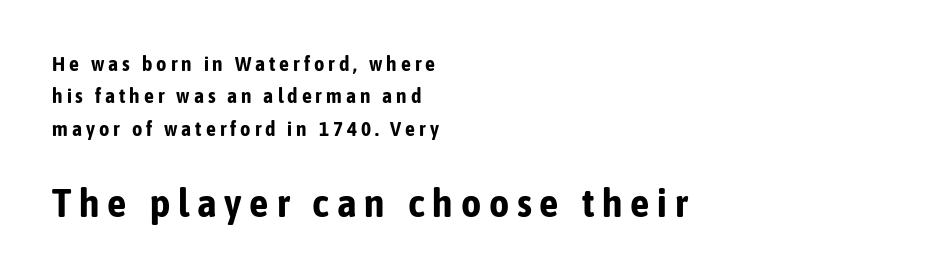
{"serif": "no", "italic": "no", "bold": "yes", "weight": "bold", "width": "condensed", "stroke_contrast": "low", "x_height": "medium", "monospaced": "no", "underline": "no", "align": "left", "line_spacing": "normal", "line_spacing_ratio": 1.62, "letter_spacing": "wide", "letter_spacing_em": 0.2, "larger_block": "second", "size_ratio": 1.95, "glyph_px": 39}
